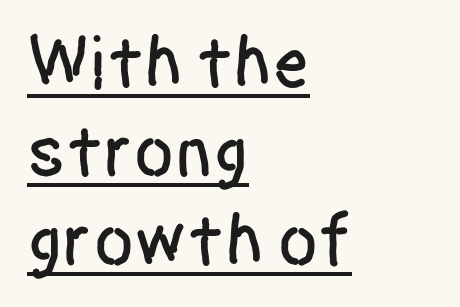
Q: Is the text italic (slanted)? A: No, it is upright.
Q: Is the typeface a serif or a sans-serif typeface? A: Sans-serif.
Q: Is the text underlined? A: Yes.
Q: How is the paragraph aligned? A: Left-aligned.
Q: Is the spacing between letters normal or unusually wide? A: Normal.
Q: Width (condensed, normal, or wide)? A: Condensed.
Q: Stroke contrast? A: Low.
Q: x-height? A: Large.
Q: Monospaced? A: No.
